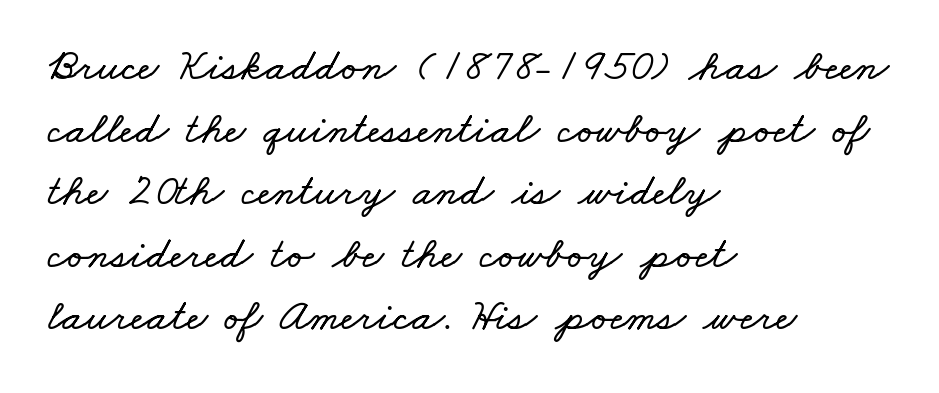
The image shows 45 px wide type; set left-aligned, normal line spacing (1.39x), normal letter spacing, not underlined; low stroke contrast and a small x-height.
